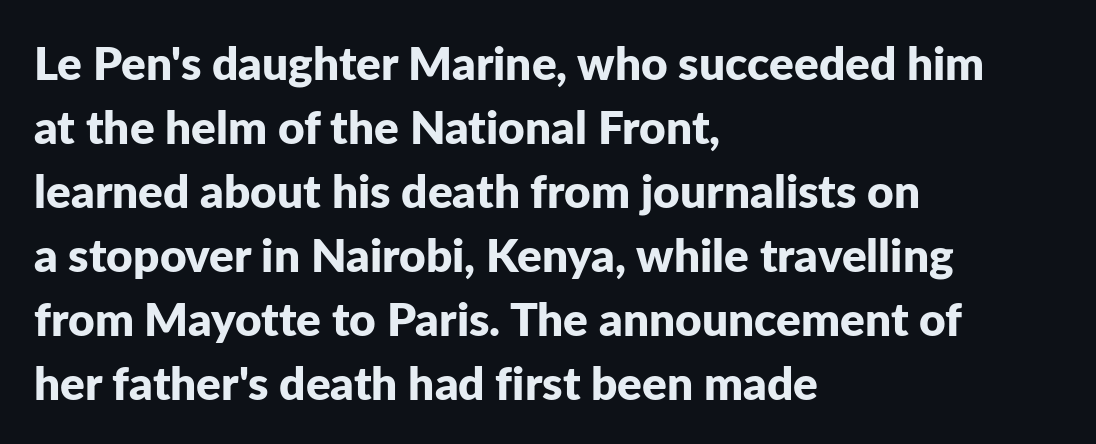
{"serif": "no", "italic": "no", "bold": "yes", "weight": "bold", "width": "normal", "stroke_contrast": "low", "x_height": "medium", "monospaced": "no", "underline": "no", "align": "left", "line_spacing": "normal", "line_spacing_ratio": 1.39, "letter_spacing": "normal", "letter_spacing_em": 0.0, "glyph_px": 46}
